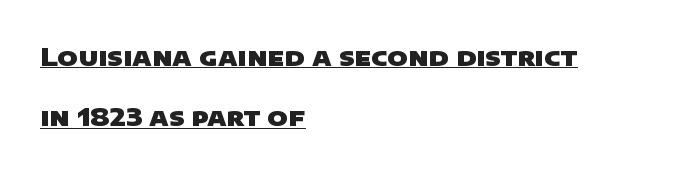
A baseline rule has been typeset under these characters. Does the weight exceed regular? Yes, all the way to bold. The letterforms sit shoulder to shoulder at normal distance. The leading is generous, giving the passage an open texture.
